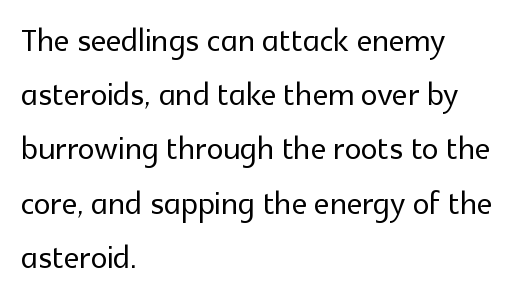
The rendering shows plain stroke endings on the letterforms — a sans-serif design. Normally led — the rows are evenly, conventionally spaced. A typesetter would call this proportional, since set widths differ per character. The strip under each line holds only bare page. Nothing unusual about the tracking: characters are spaced as the font intends. Compared with a centered layout, this one pins lines to the left instead.
